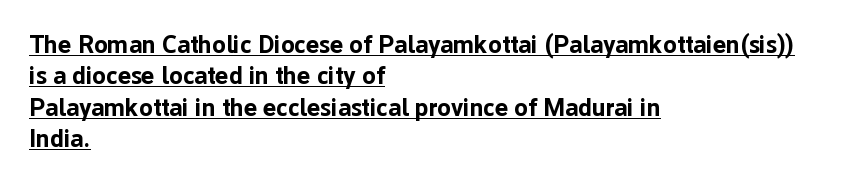
The image shows 25 px bold type, upright; set left-aligned, normal line spacing (1.26x), normal letter spacing, underlined.
